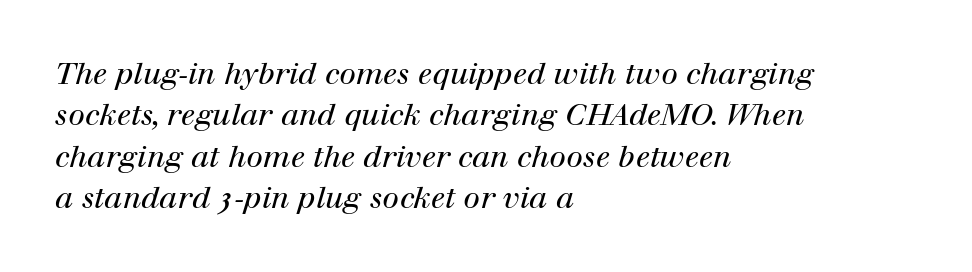
Q: Is the text bold? A: No.
Q: Is the text italic (slanted)? A: Yes, it leans right by about 12 degrees.
Q: Is the typeface a serif or a sans-serif typeface? A: Serif.
Q: Is the text underlined? A: No.
Q: How is the paragraph aligned? A: Left-aligned.
Q: Is the spacing between letters normal or unusually wide? A: Normal.
Q: Is the spacing between lines tight, normal or loose? A: Normal.
Q: Width (condensed, normal, or wide)? A: Normal.
Q: Stroke contrast? A: High.
Q: x-height? A: Medium.
Q: Monospaced? A: No.
